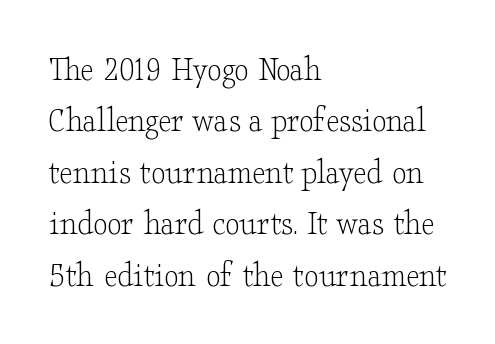
Nobody drew a line under any word here. The rows are spaced the way most documents space them. Heaviness? Minimal to ordinary, like unemphasized prose. One-word summary of the alignment: left.
